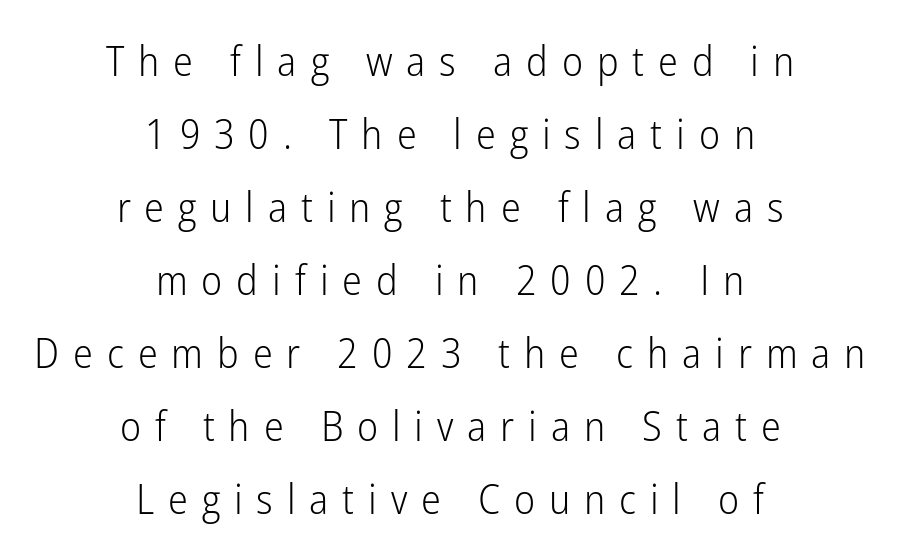
{"serif": "no", "italic": "no", "bold": "no", "weight": "light", "width": "condensed", "stroke_contrast": "low", "x_height": "medium", "monospaced": "no", "underline": "no", "align": "center", "line_spacing_ratio": 1.74, "letter_spacing": "wide", "letter_spacing_em": 0.33, "glyph_px": 42}
